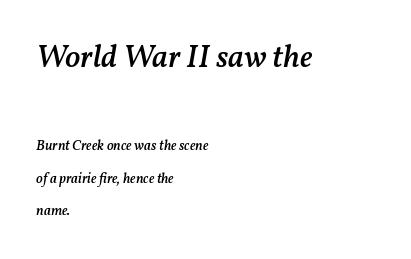
Q: Is the text bold? A: Semi-bold.
Q: Is the text italic (slanted)? A: Yes, it leans right by about 11 degrees.
Q: Is the text underlined? A: No.
Q: How is the paragraph aligned? A: Left-aligned.
Q: Is the spacing between letters normal or unusually wide? A: Normal.
Q: Is the spacing between lines tight, normal or loose? A: Loose.
Q: Which block of text is set in a larger size, the first (top) or the second (bottom)? A: The first (top) one.
Q: Width (condensed, normal, or wide)? A: Normal.
Q: Stroke contrast? A: Medium.
Q: x-height? A: Medium.
Q: Monospaced? A: No.
